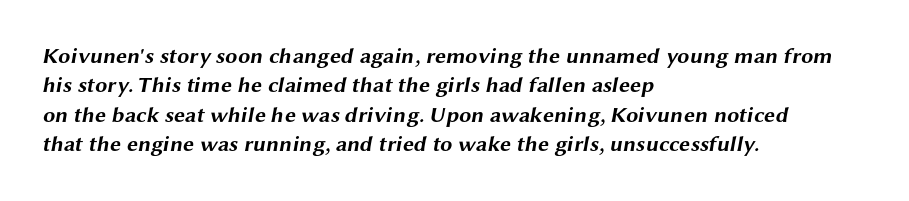
The passage shown has conventional tracking throughout. Bare-footed words on every line. These lines are set flush left with a ragged right edge. A normal amount of white space separates one row of letters from the next. Summary of weight: heavy, a full bold.
